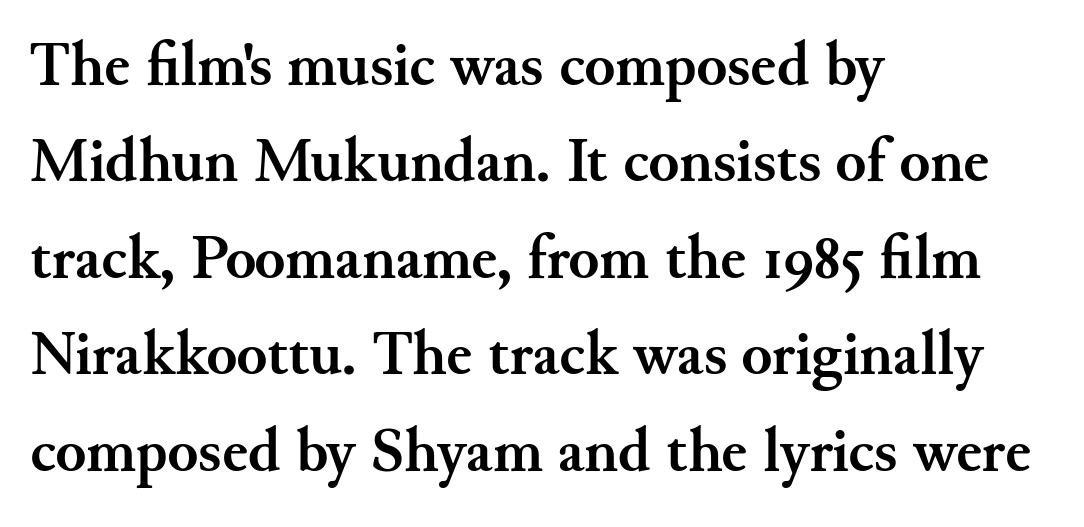
Q: Is the text bold? A: Yes.
Q: Is the text italic (slanted)? A: No, it is upright.
Q: Is the typeface a serif or a sans-serif typeface? A: Serif.
Q: Is the text underlined? A: No.
Q: How is the paragraph aligned? A: Left-aligned.
Q: Is the spacing between letters normal or unusually wide? A: Normal.
Q: Is the spacing between lines tight, normal or loose? A: Normal.
Q: Width (condensed, normal, or wide)? A: Normal.
Q: Stroke contrast? A: Medium.
Q: x-height? A: Small.
Q: Monospaced? A: No.
